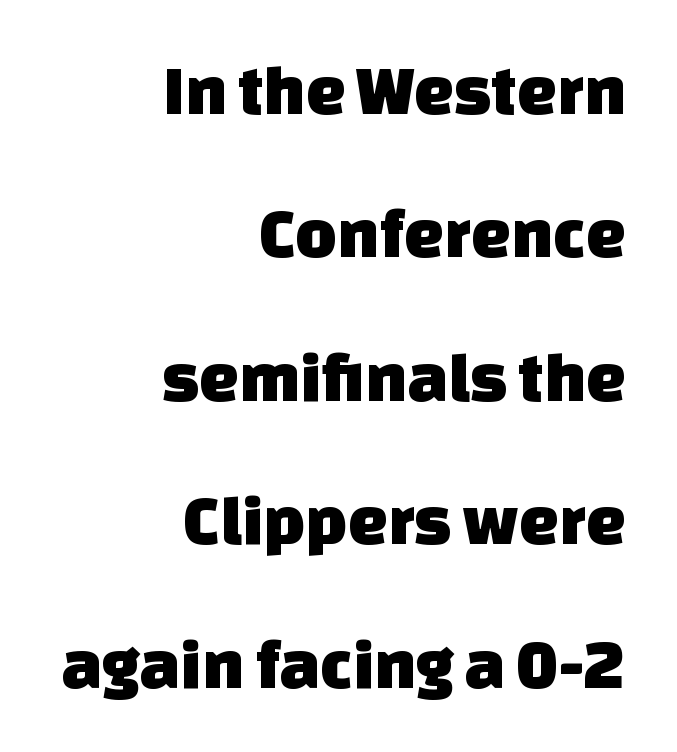
The image shows 71 px sans-serif type; set right-aligned, loose line spacing (2.02x), normal letter spacing, not underlined; low stroke contrast and a large x-height.
